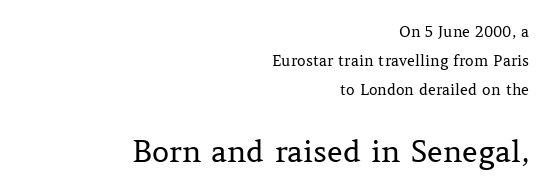
Upright lettering throughout. Compared with a flush-left layout, this one pins lines to the opposite, right side. Short note: letters normally spaced. Regarding leading, the lines here are spaced well apart.
